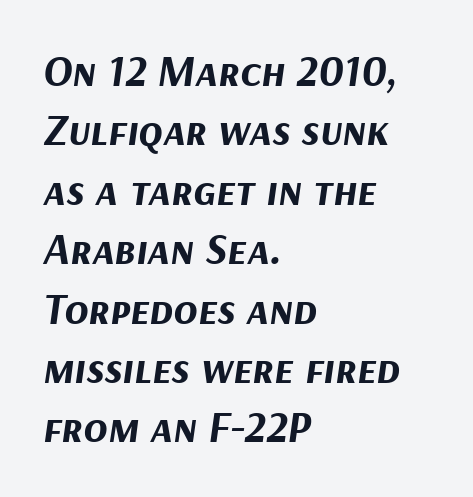
The ragged edge is on the right, which tells us the setting is flush left. No word sits above an underline. What's the leading like? Ordinary, nothing unusual. The passage shown is typed in a proportional face where columns would drift. The face used here is rendered with its standard letterfit. Bold? Absolutely — the strokes are thick and heavy.
